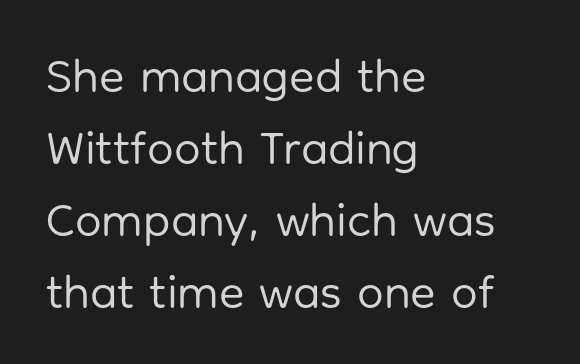
The image shows 47 px regular-weight sans-serif type, upright; set left-aligned, normal line spacing (1.53x), normal letter spacing, not underlined; low stroke contrast and a medium x-height.
